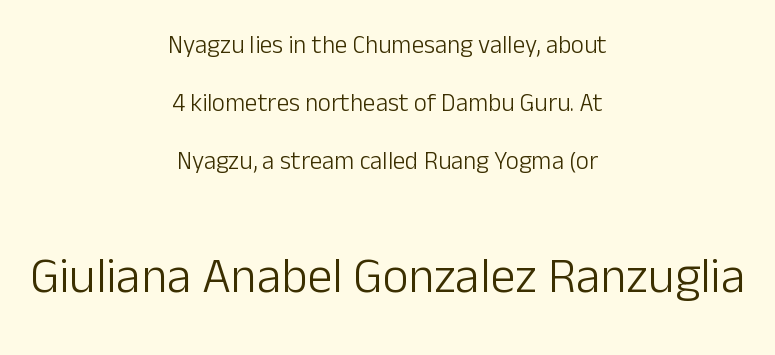
Both edges are ragged and mirror each other, which tells us the setting is centered. The designer gave the closing block more size than the opening block. The space directly below the letters is spotless. Style check: upright. The letters advance in unequal steps, a hallmark of proportional type. The face used here is rendered with its standard letterfit.
